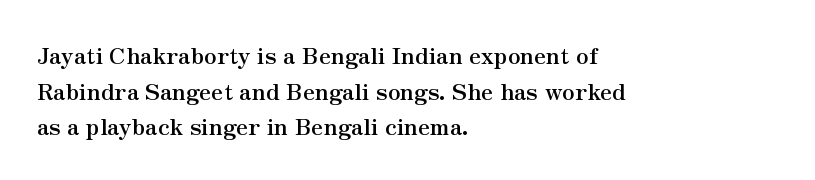
{"italic": "no", "bold": "yes", "underline": "no", "align": "left", "line_spacing": "normal", "line_spacing_ratio": 1.55, "letter_spacing": "normal", "letter_spacing_em": 0.0, "glyph_px": 23}
